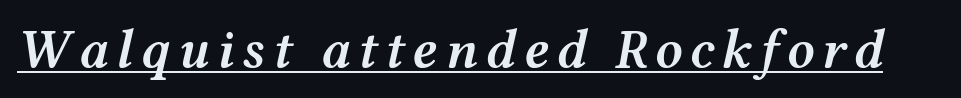
The image shows 55 px semibold, wide type, italic (leaning right); set underlined; medium stroke contrast and a medium x-height.
